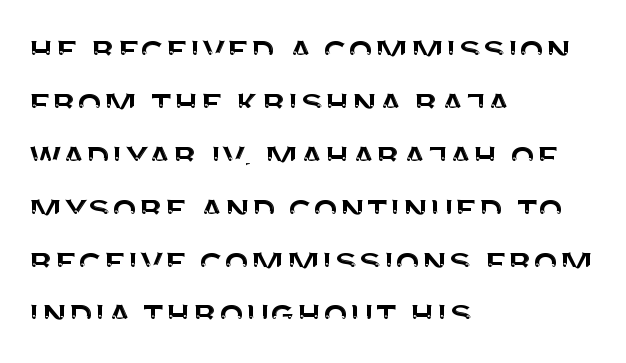
The image shows 41 px sans-serif type, upright; set left-aligned, normal line spacing (1.29x), normal letter spacing, not underlined; medium stroke contrast and a large x-height.
